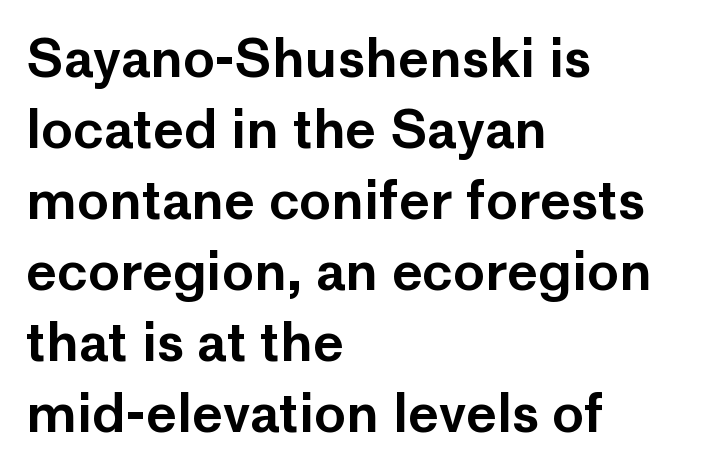
Q: Is the text italic (slanted)? A: No, it is upright.
Q: Is the typeface a serif or a sans-serif typeface? A: Sans-serif.
Q: Is the text underlined? A: No.
Q: How is the paragraph aligned? A: Left-aligned.
Q: Is the spacing between letters normal or unusually wide? A: Normal.
Q: Is the spacing between lines tight, normal or loose? A: Normal.
Q: Width (condensed, normal, or wide)? A: Normal.
Q: Stroke contrast? A: Low.
Q: x-height? A: Medium.
Q: Monospaced? A: No.
